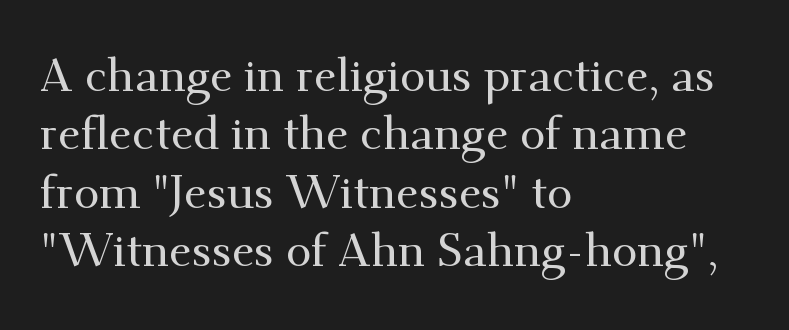
Q: Is the text italic (slanted)? A: No, it is upright.
Q: Is the typeface a serif or a sans-serif typeface? A: Serif.
Q: Is the text underlined? A: No.
Q: How is the paragraph aligned? A: Left-aligned.
Q: Is the spacing between letters normal or unusually wide? A: Normal.
Q: Is the spacing between lines tight, normal or loose? A: Normal.
Q: Width (condensed, normal, or wide)? A: Normal.
Q: Stroke contrast? A: Medium.
Q: x-height? A: Small.
Q: Monospaced? A: No.
